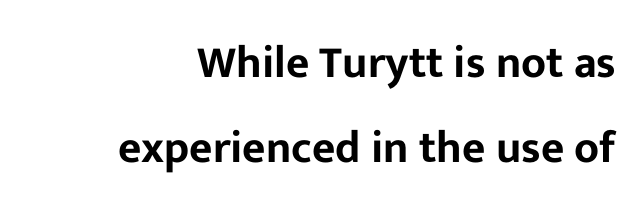
{"serif": "no", "italic": "no", "width": "normal", "stroke_contrast": "low", "x_height": "medium", "monospaced": "no", "underline": "no", "align": "right", "line_spacing_ratio": 1.89, "letter_spacing": "normal", "letter_spacing_em": 0.0, "glyph_px": 45}
